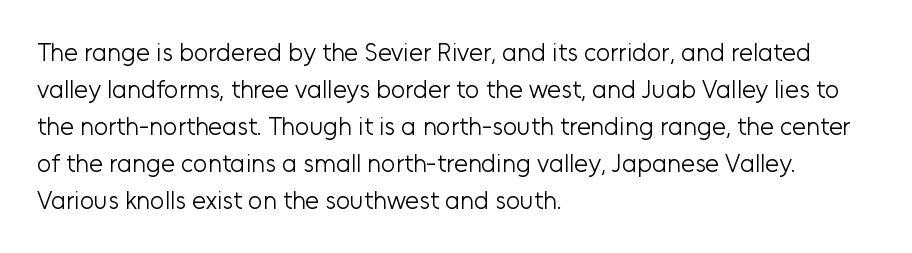
Q: Is the text bold? A: No.
Q: Is the text italic (slanted)? A: No, it is upright.
Q: Is the text underlined? A: No.
Q: How is the paragraph aligned? A: Left-aligned.
Q: Is the spacing between letters normal or unusually wide? A: Normal.
Q: Is the spacing between lines tight, normal or loose? A: Normal.
